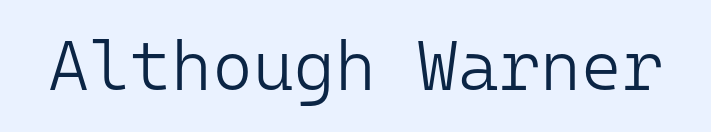
{"serif": "no", "italic": "no", "bold": "no", "weight": "light", "width": "normal", "stroke_contrast": "low", "x_height": "medium", "monospaced": "yes", "underline": "no", "letter_spacing": "normal", "letter_spacing_em": 0.0, "glyph_px": 70}
